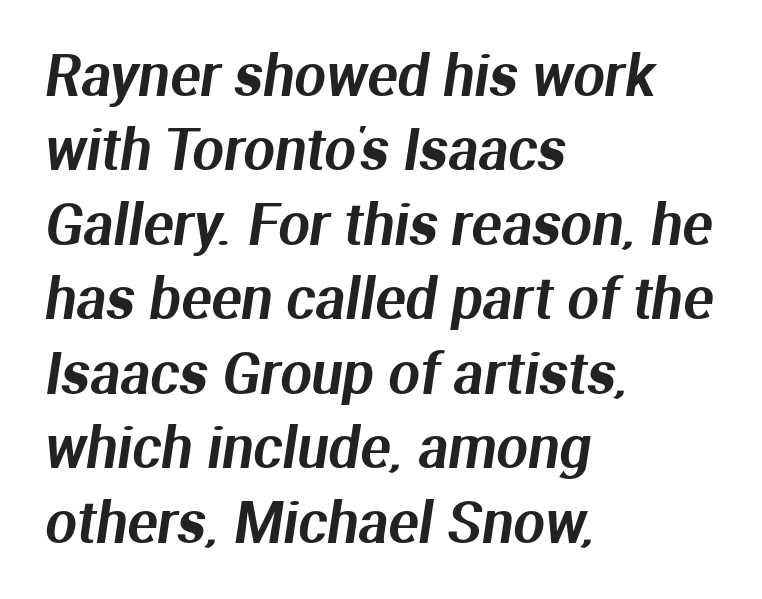
The image shows 56 px sans-serif type; set left-aligned, normal line spacing (1.33x), normal letter spacing, not underlined; medium stroke contrast and a medium x-height.
